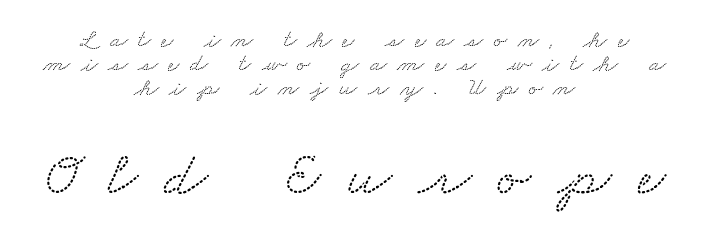
{"serif": "yes", "width": "wide", "stroke_contrast": "low", "x_height": "small", "monospaced": "no", "underline": "no", "align": "center", "line_spacing": "tight", "line_spacing_ratio": 0.96, "letter_spacing": "wide", "letter_spacing_em": 0.42, "larger_block": "second", "size_ratio": 2.48, "glyph_px": 62}
